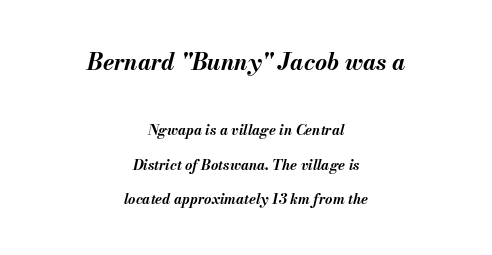
Pretty heavy lettering here — definitely bold. Loosely led — the rows are spread out. A student would call this center alignment; a typographer would say set centered. Italic: yes, the glyphs are oblique. The line texture is even and compact thanks to regular tracking.
